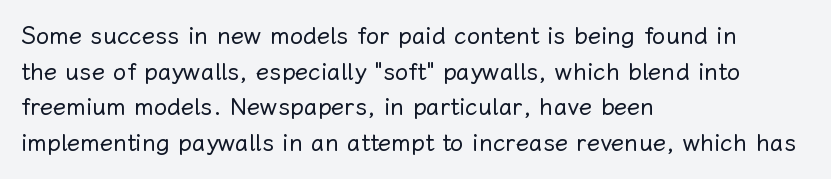
Q: Is the text bold? A: No.
Q: Is the text italic (slanted)? A: No, it is upright.
Q: Is the text underlined? A: No.
Q: How is the paragraph aligned? A: Left-aligned.
Q: Is the spacing between letters normal or unusually wide? A: Normal.
Q: Is the spacing between lines tight, normal or loose? A: Normal.
